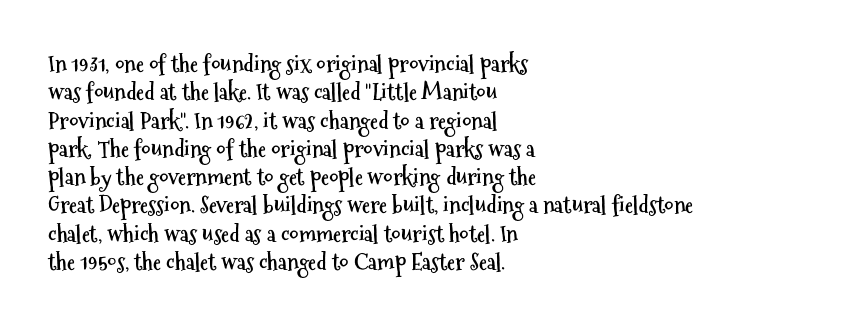
{"italic": "no", "bold": "yes", "underline": "no", "align": "left", "line_spacing_ratio": 1.23, "letter_spacing": "normal", "letter_spacing_em": 0.0, "glyph_px": 23}
